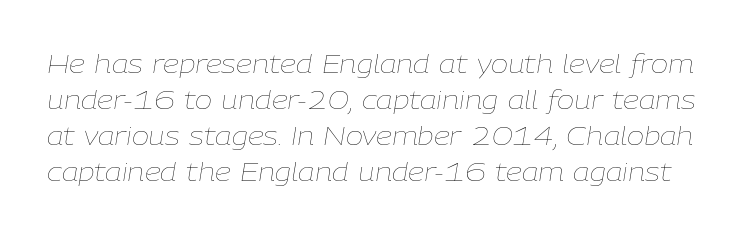
These lines sit exactly where default settings would place them. No word sits above an underline. The weight would be labelled regular, book, light, or lighter still. The letterforms sit shoulder to shoulder at normal distance. The lettering tilts uniformly, giving the passage an italic look.
